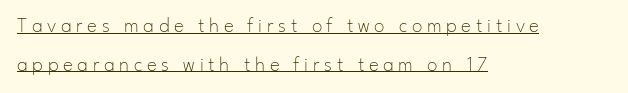
Where is the straight margin? On the left. Italic: no, the glyphs are upright roman. The tracking reads as deliberately expanded to a designer's eye. The typeface has the unassuming heft of standard copy or less. What decoration does the sample have? An underline.
